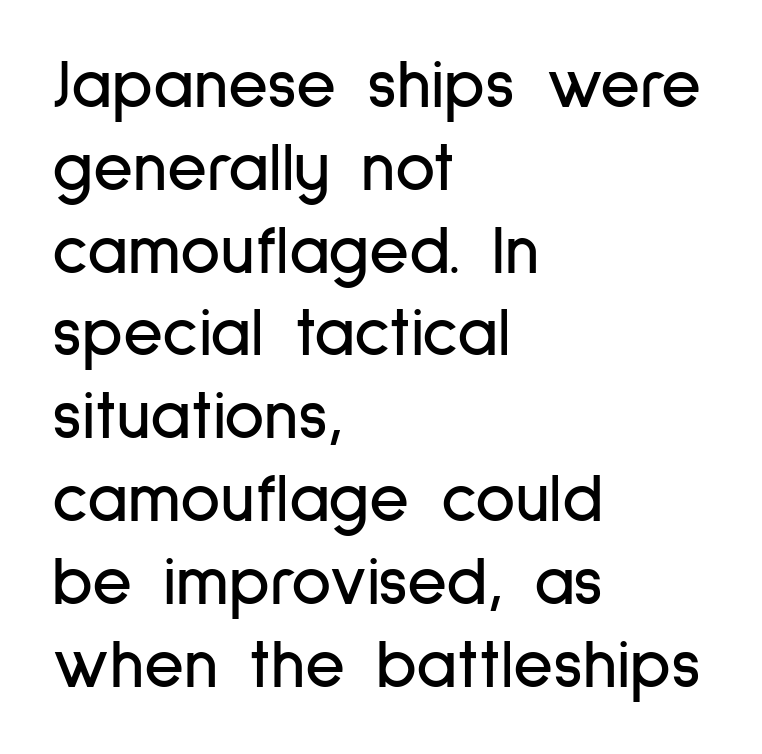
Q: Is the text italic (slanted)? A: No, it is upright.
Q: Is the typeface a serif or a sans-serif typeface? A: Sans-serif.
Q: Is the text underlined? A: No.
Q: How is the paragraph aligned? A: Left-aligned.
Q: Is the spacing between letters normal or unusually wide? A: Normal.
Q: Width (condensed, normal, or wide)? A: Condensed.
Q: Stroke contrast? A: Low.
Q: x-height? A: Medium.
Q: Monospaced? A: No.
